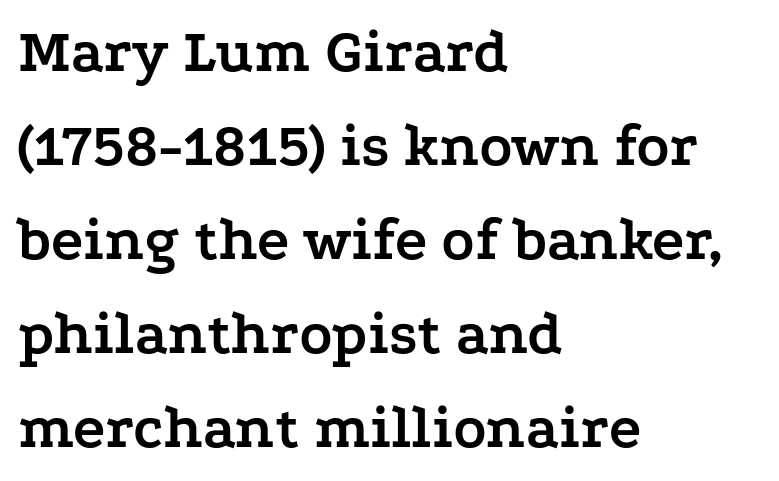
The image shows 61 px semibold, wide serif type, upright; set left-aligned, normal line spacing (1.54x), normal letter spacing, not underlined; low stroke contrast and a medium x-height.
